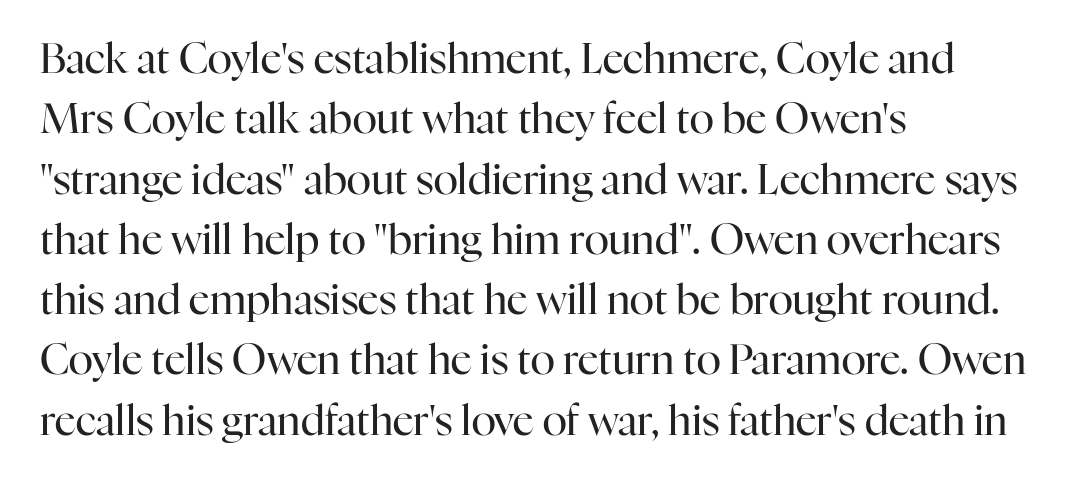
{"serif": "yes", "italic": "no", "bold": "no", "weight": "regular", "width": "normal", "stroke_contrast": "high", "x_height": "medium", "monospaced": "no", "underline": "no", "align": "left", "line_spacing": "normal", "line_spacing_ratio": 1.47, "letter_spacing": "normal", "letter_spacing_em": 0.0, "glyph_px": 41}
